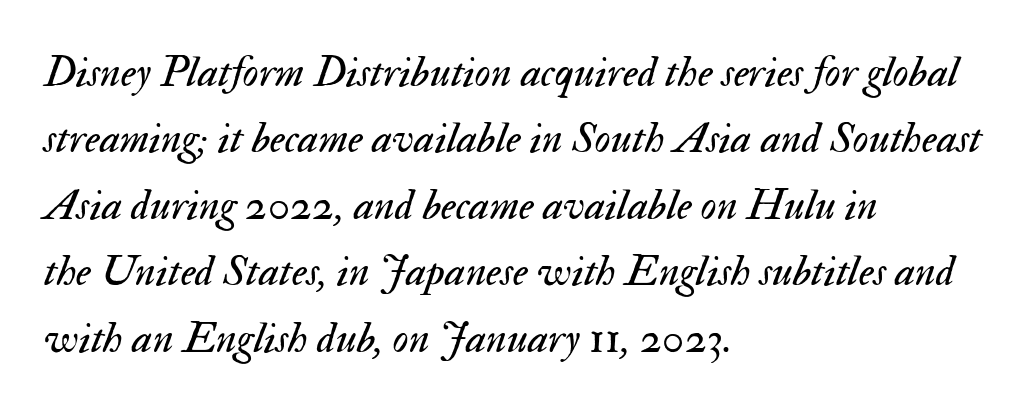
The image shows 44 px regular-weight type, italic (leaning right); set left-aligned, normal line spacing (1.51x), normal letter spacing, not underlined; medium stroke contrast and a small x-height.
